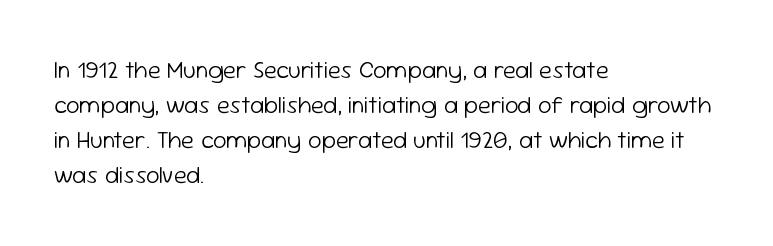
{"italic": "no", "bold": "no", "underline": "no", "align": "left", "line_spacing": "normal", "line_spacing_ratio": 1.46, "letter_spacing": "normal", "letter_spacing_em": 0.0, "glyph_px": 24}
